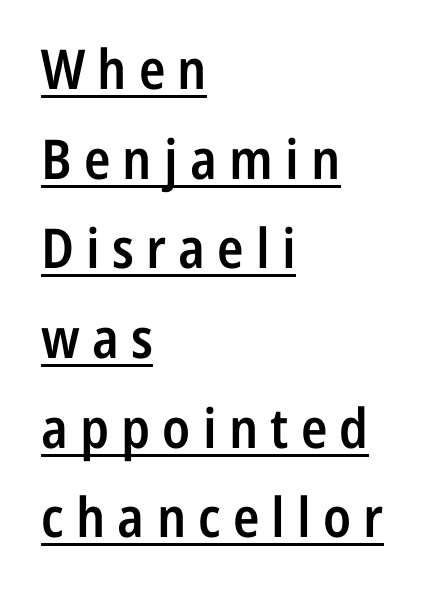
{"serif": "no", "italic": "no", "bold": "semi", "weight": "semibold", "width": "condensed", "stroke_contrast": "low", "x_height": "medium", "monospaced": "no", "underline": "yes", "align": "left", "line_spacing": "normal", "line_spacing_ratio": 1.63, "letter_spacing": "wide", "letter_spacing_em": 0.22, "glyph_px": 55}
